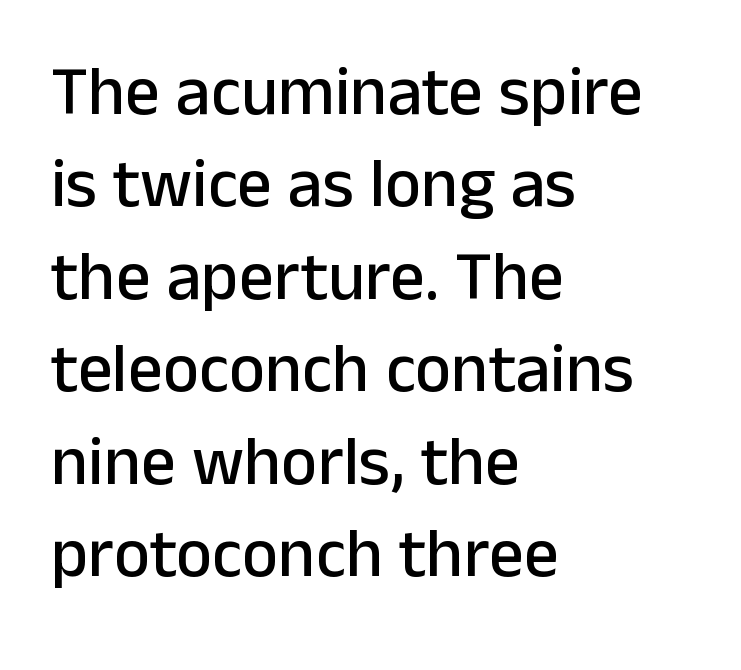
Q: Is the text italic (slanted)? A: No, it is upright.
Q: Is the typeface a serif or a sans-serif typeface? A: Sans-serif.
Q: Is the text underlined? A: No.
Q: How is the paragraph aligned? A: Left-aligned.
Q: Is the spacing between letters normal or unusually wide? A: Normal.
Q: Is the spacing between lines tight, normal or loose? A: Normal.
Q: Width (condensed, normal, or wide)? A: Normal.
Q: Stroke contrast? A: Low.
Q: x-height? A: Medium.
Q: Monospaced? A: No.
